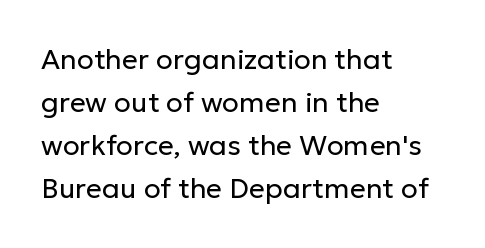
The image shows 28 px regular-weight sans-serif type, upright; set left-aligned, normal line spacing (1.54x), normal letter spacing, not underlined; low stroke contrast and a medium x-height.
